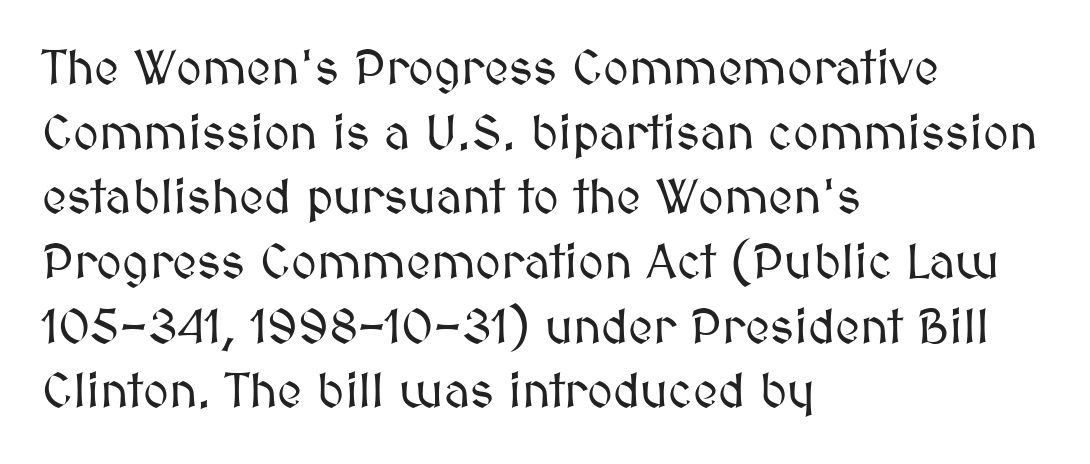
The image shows 49 px text type, upright; set left-aligned, normal line spacing (1.32x), normal letter spacing, not underlined; medium stroke contrast and a medium x-height.
